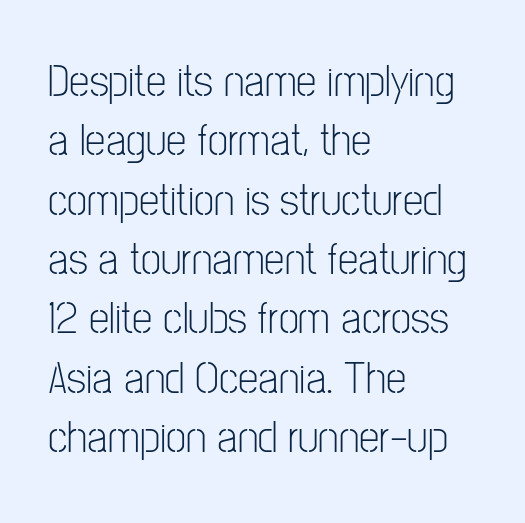
The image shows 46 px light, condensed sans-serif type, upright; set left-aligned, normal line spacing (1.29x), normal letter spacing, not underlined; low stroke contrast and a medium x-height.
